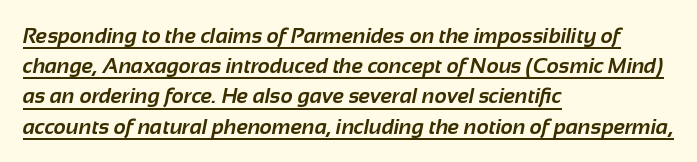
Q: Is the text bold? A: Yes.
Q: Is the text underlined? A: Yes.
Q: How is the paragraph aligned? A: Left-aligned.
Q: Is the spacing between letters normal or unusually wide? A: Normal.
Q: Is the spacing between lines tight, normal or loose? A: Normal.
